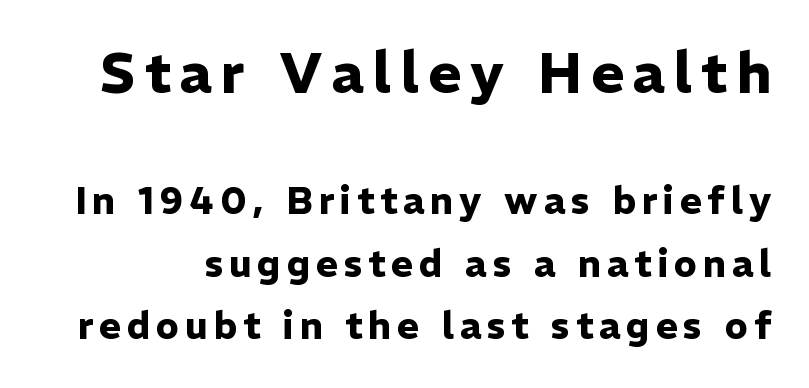
{"serif": "no", "italic": "no", "bold": "yes", "weight": "heavy", "width": "normal", "stroke_contrast": "low", "x_height": "medium", "monospaced": "no", "underline": "no", "line_spacing": "normal", "line_spacing_ratio": 1.69, "larger_block": "first", "size_ratio": 1.51, "glyph_px": 56}
